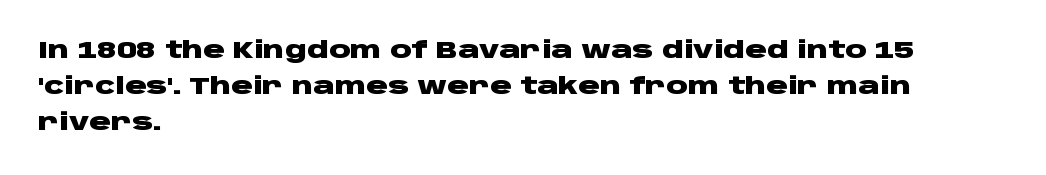
The vertical gap from one line to the next is medium. In terms of posture, this sample is upright. Look at the stroke-to-counter ratio: heavy, a bold. Clear beneath every line of the passage. Casual observation: everything's shoved over to the left. You could call the tracking neutral — neither tight nor loose.
